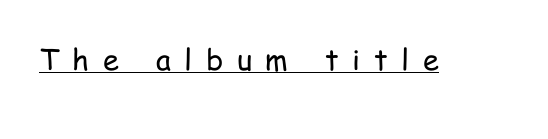
The image shows 29 px regular-weight, condensed sans-serif type, upright; set unusually wide letter spacing (+0.47 em), underlined; low stroke contrast and a medium x-height.
